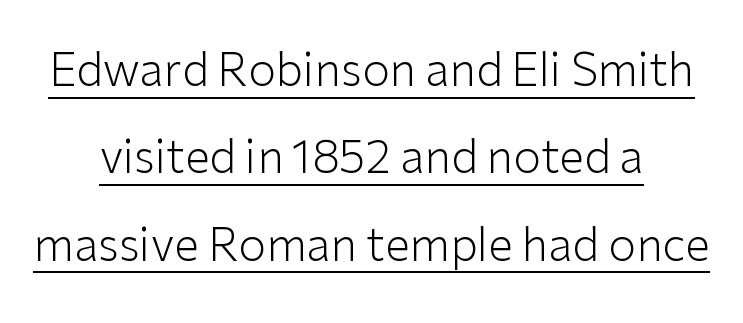
The image shows 45 px light sans-serif type, upright; set centered, loose line spacing (1.94x), normal letter spacing, underlined; low stroke contrast and a medium x-height.
